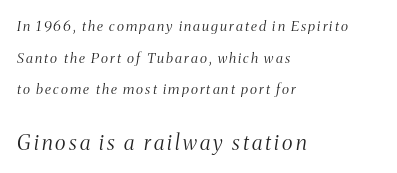
Q: Is the text bold? A: No.
Q: Is the text italic (slanted)? A: Yes, it leans right by about 8 degrees.
Q: Is the text underlined? A: No.
Q: How is the paragraph aligned? A: Left-aligned.
Q: Is the spacing between lines tight, normal or loose? A: Loose.
Q: Which block of text is set in a larger size, the first (top) or the second (bottom)? A: The second (bottom) one.
